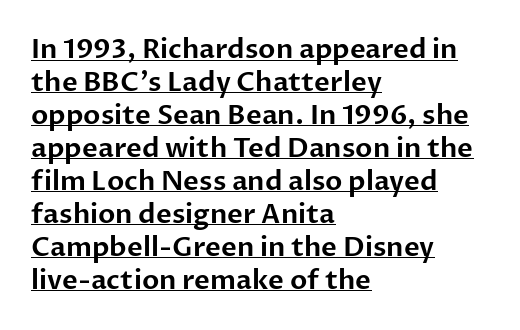
If you drew a ruler down the left edge, every line would touch it. The font's upright variant was chosen for this text. A baseline rule has been typeset under these characters. These lines keep a tight, regular rhythm from letter to letter.
